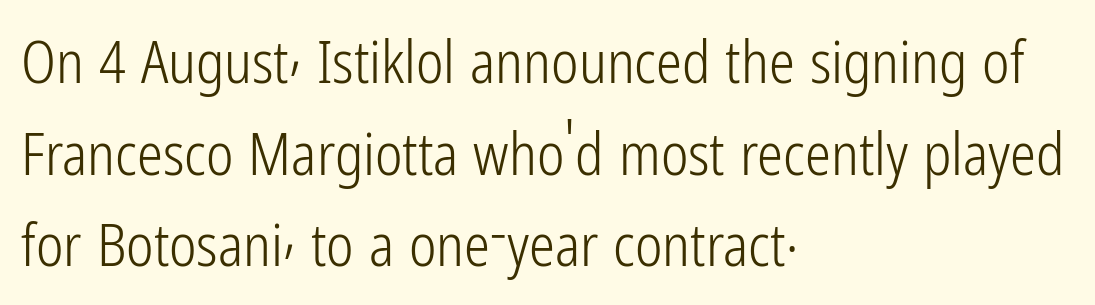
Reading down the column, the eye jumps a familiar distance to each next line. The letters carry no serifs — their stems end cleanly without finishing strokes. Italic: no, the glyphs are upright roman. Each letter keeps its own natural width here, so spacing adapts to shape. Tracking value appears to be zero — textbook default spacing.
